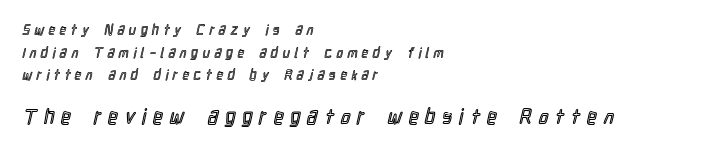
{"underline": "no", "align": "left", "line_spacing": "normal", "line_spacing_ratio": 1.61, "letter_spacing": "wide", "letter_spacing_em": 0.34, "larger_block": "second", "size_ratio": 1.5, "glyph_px": 21}
